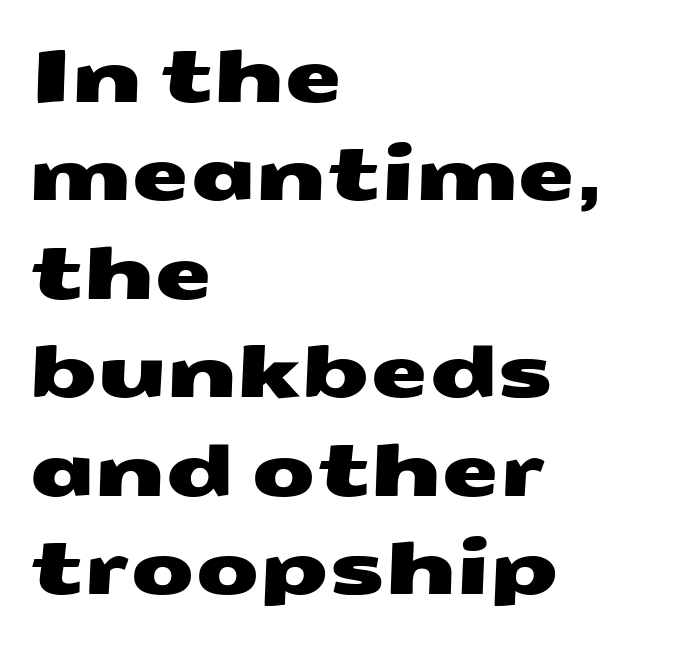
The image shows 74 px wide sans-serif type; set left-aligned, normal line spacing (1.33x), normal letter spacing, not underlined; medium stroke contrast and a medium x-height.
